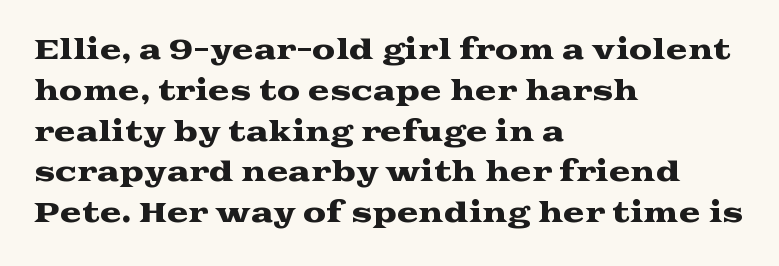
The image shows 26 px text type, upright; set left-aligned, normal line spacing (1.57x), normal letter spacing, not underlined.
